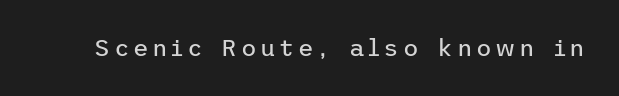
Q: Is the text bold? A: No.
Q: Is the text italic (slanted)? A: No, it is upright.
Q: Is the text underlined? A: No.
